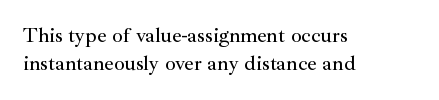
Q: Is the text italic (slanted)? A: No, it is upright.
Q: Is the text underlined? A: No.
Q: How is the paragraph aligned? A: Left-aligned.
Q: Is the spacing between letters normal or unusually wide? A: Normal.
Q: Is the spacing between lines tight, normal or loose? A: Normal.
